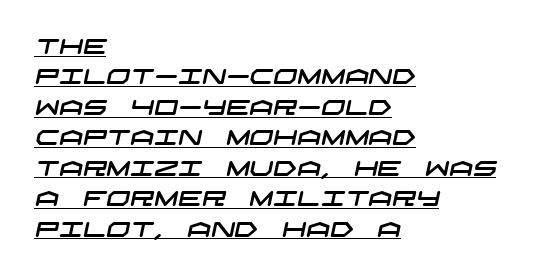
The image shows 21 px text type; set left-aligned, normal line spacing (1.45x), normal letter spacing, underlined.
